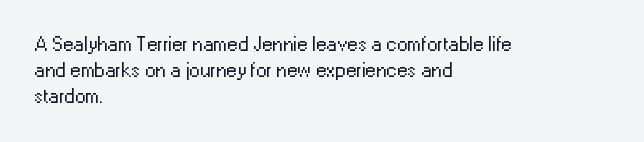
The image shows 21 px text type, upright; set left-aligned, line spacing 1.24x, normal letter spacing, not underlined.
